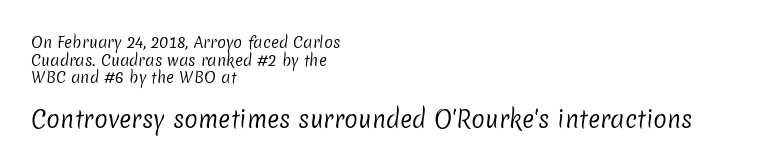
The strip under each line holds only bare page. Stroke mass is kept to a normal reading level or below. Caption: standard tracking, unaltered. The paragraph has a hard left edge and a soft right edge.
